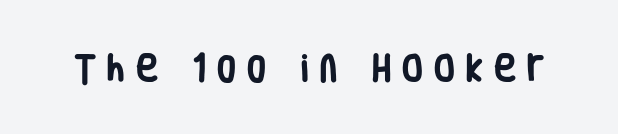
Tracking here is generous; glyphs stand well apart from one another. Its strokes are broad and dark, the hallmark of bold type. Think of a printed novel: that variable character pitch is what you see here. Underlining? Definitely not there. Designer's note — italics off, roman on.
